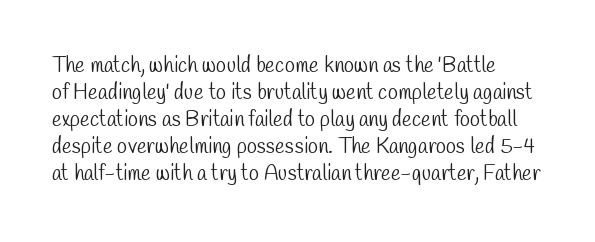
Q: Is the text bold? A: No.
Q: Is the text underlined? A: No.
Q: Is the spacing between letters normal or unusually wide? A: Normal.
Q: Is the spacing between lines tight, normal or loose? A: Normal.
